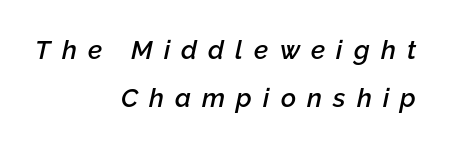
There is plenty of visible air inserted between adjacent glyphs. In CSS terms this would be text-align: right. Weight: semibold (demi). Would a proofreader flag this as italicized? Yes. Glance below the letters and you will spot only blank space.
